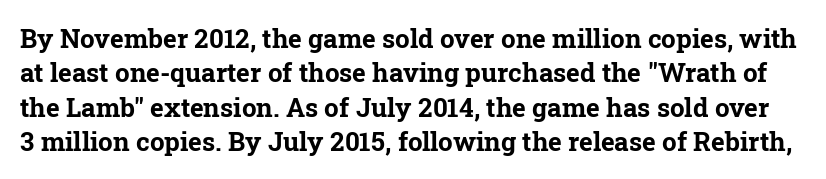
The strokes are fattened all the way to bold. Lines of text with bare space underneath. In terms of posture, this sample is upright. The gaps between neighbouring characters are ordinary and unremarkable.
